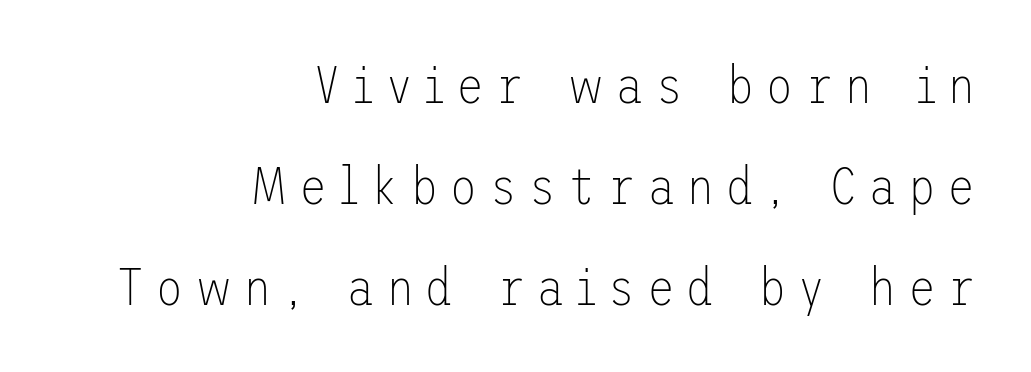
Q: Is the text bold? A: No.
Q: Is the text italic (slanted)? A: No, it is upright.
Q: Is the typeface a serif or a sans-serif typeface? A: Sans-serif.
Q: Is the text underlined? A: No.
Q: How is the paragraph aligned? A: Right-aligned.
Q: Is the spacing between letters normal or unusually wide? A: Unusually wide.
Q: Is the spacing between lines tight, normal or loose? A: Loose.
Q: Width (condensed, normal, or wide)? A: Normal.
Q: Stroke contrast? A: Low.
Q: x-height? A: Medium.
